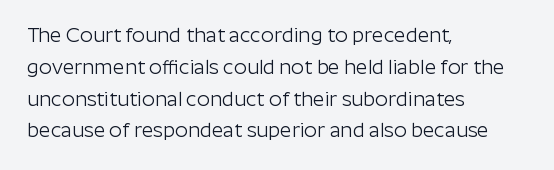
The image shows 20 px text type, upright; set left-aligned, normal line spacing (1.59x), normal letter spacing, not underlined.
